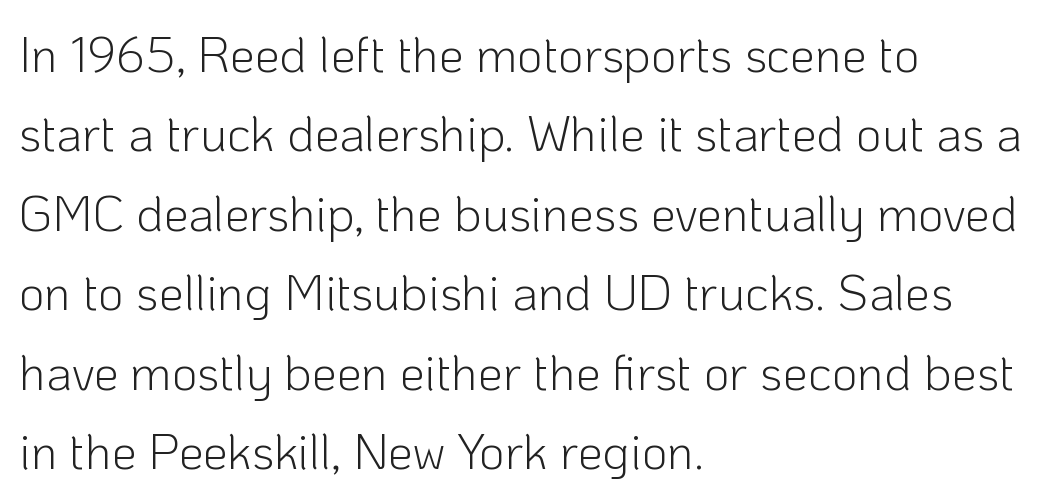
Each letter keeps its own natural width here, so spacing adapts to shape. This is sans-serif lettering, the kind often seen on screens and signage. The font sits on the lighter half of the weight spectrum, regular included. Italic? Not at all — the glyphs are vertical. The leading is moderate, giving the passage an even texture. Casual observation: everything's shoved over to the left.
